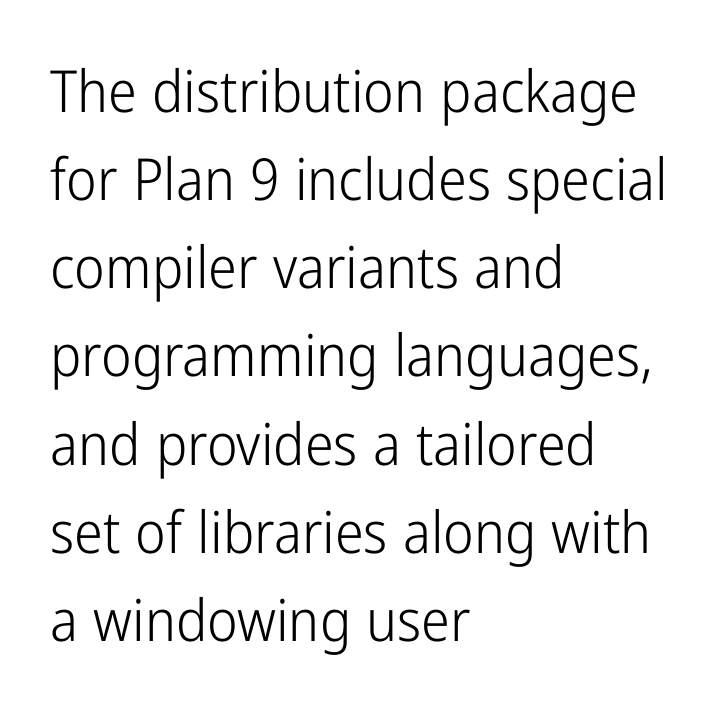
Q: Is the text bold? A: No.
Q: Is the text italic (slanted)? A: No, it is upright.
Q: Is the typeface a serif or a sans-serif typeface? A: Sans-serif.
Q: Is the text underlined? A: No.
Q: How is the paragraph aligned? A: Left-aligned.
Q: Is the spacing between letters normal or unusually wide? A: Normal.
Q: Is the spacing between lines tight, normal or loose? A: Normal.
Q: Width (condensed, normal, or wide)? A: Condensed.
Q: Stroke contrast? A: Low.
Q: x-height? A: Medium.
Q: Monospaced? A: No.
